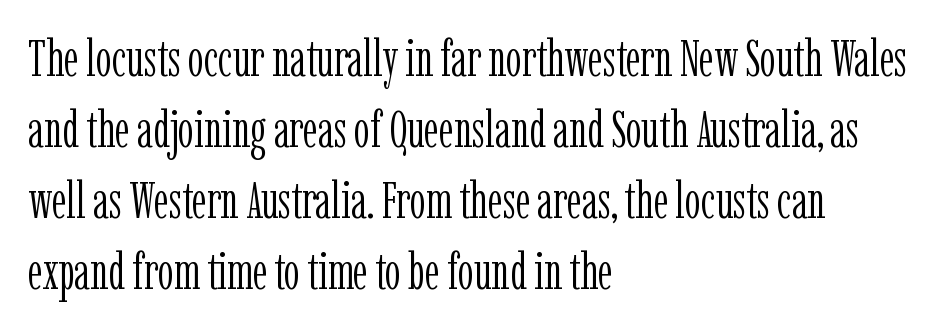
{"serif": "yes", "italic": "no", "bold": "no", "weight": "light", "width": "condensed", "stroke_contrast": "low", "x_height": "medium", "monospaced": "no", "underline": "no", "align": "left", "line_spacing": "normal", "line_spacing_ratio": 1.42, "letter_spacing": "normal", "letter_spacing_em": 0.0, "glyph_px": 50}
